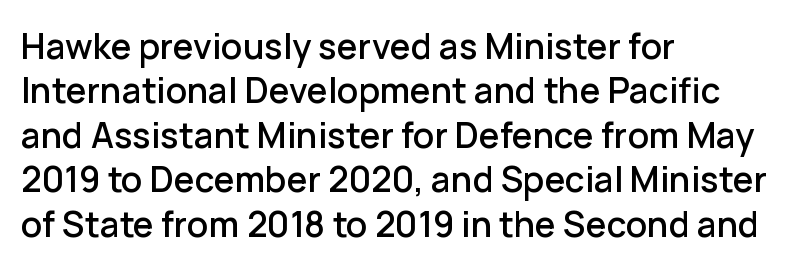
{"serif": "no", "italic": "no", "width": "normal", "stroke_contrast": "low", "x_height": "medium", "monospaced": "no", "underline": "no", "align": "left", "line_spacing": "normal", "line_spacing_ratio": 1.27, "letter_spacing": "normal", "letter_spacing_em": 0.0, "glyph_px": 35}
